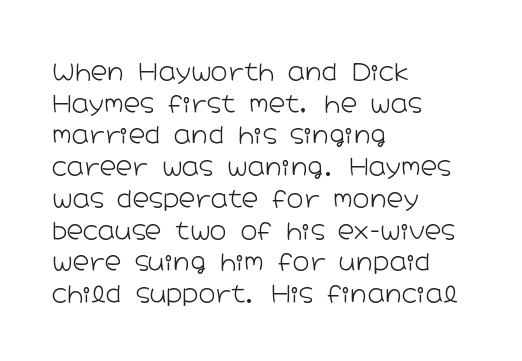
Q: Is the text bold? A: No.
Q: Is the text italic (slanted)? A: No, it is upright.
Q: Is the text underlined? A: No.
Q: How is the paragraph aligned? A: Left-aligned.
Q: Is the spacing between letters normal or unusually wide? A: Normal.
Q: Is the spacing between lines tight, normal or loose? A: Normal.
